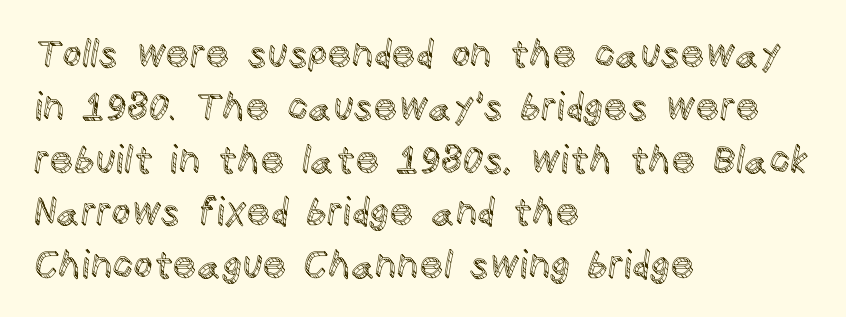
{"width": "normal", "x_height": "large", "monospaced": "no", "underline": "no", "align": "left", "line_spacing": "normal", "line_spacing_ratio": 1.39, "letter_spacing": "normal", "letter_spacing_em": 0.0, "glyph_px": 38}
